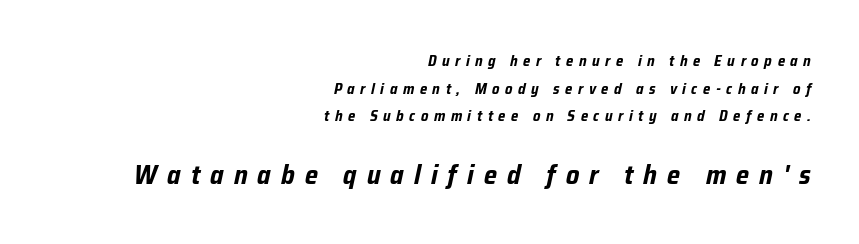
{"italic": "yes", "lean": "right", "slant_degrees": 12, "bold": "yes", "underline": "no", "align": "right", "line_spacing_ratio": 1.85, "letter_spacing": "wide", "letter_spacing_em": 0.37, "larger_block": "second", "size_ratio": 1.8, "glyph_px": 27}
